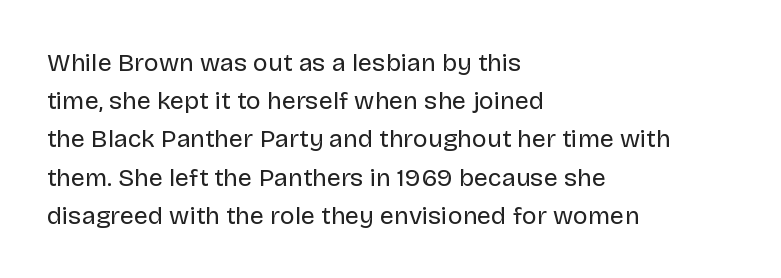
Q: Is the text bold? A: No.
Q: Is the text italic (slanted)? A: No, it is upright.
Q: Is the text underlined? A: No.
Q: How is the paragraph aligned? A: Left-aligned.
Q: Is the spacing between letters normal or unusually wide? A: Normal.
Q: Is the spacing between lines tight, normal or loose? A: Normal.
